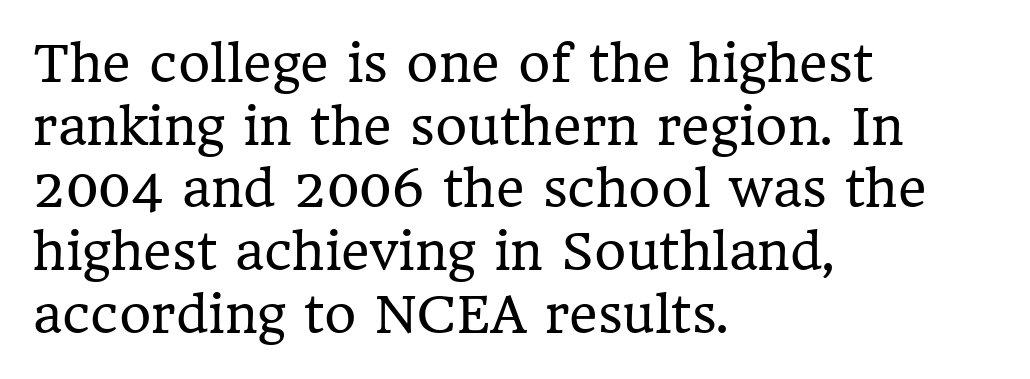
Q: Is the text bold? A: No.
Q: Is the text italic (slanted)? A: No, it is upright.
Q: Is the typeface a serif or a sans-serif typeface? A: Serif.
Q: Is the text underlined? A: No.
Q: How is the paragraph aligned? A: Left-aligned.
Q: Is the spacing between letters normal or unusually wide? A: Normal.
Q: Is the spacing between lines tight, normal or loose? A: Normal.
Q: Width (condensed, normal, or wide)? A: Normal.
Q: Stroke contrast? A: Low.
Q: x-height? A: Medium.
Q: Monospaced? A: No.
